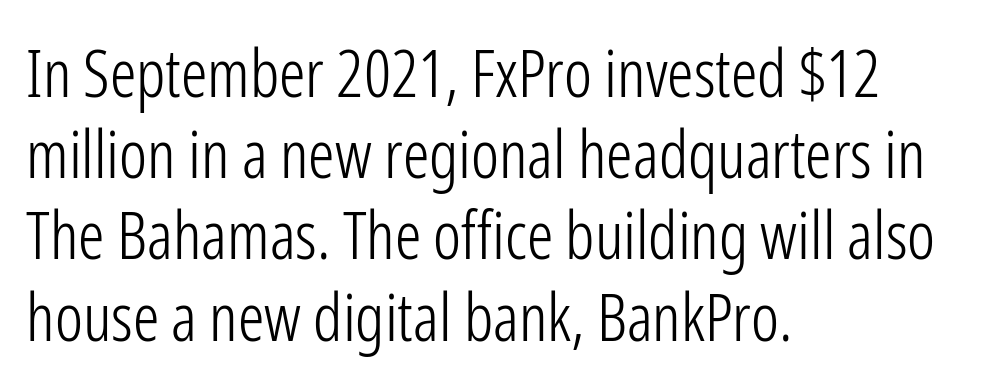
The setting favours the left margin, as ordinary paragraphs usually do. Style check: upright. The rendering keeps characters at their native spacing. Quick note: underline off. This is not heavy type; no bold has been used.
